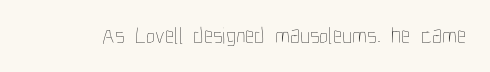
Q: Is the text bold? A: No.
Q: Is the text italic (slanted)? A: No, it is upright.
Q: Is the text underlined? A: No.
Q: Is the spacing between letters normal or unusually wide? A: Normal.
